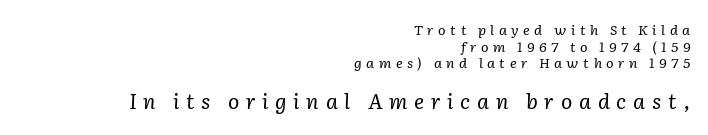
The image shows 21 px text type, italic (leaning right); set right-aligned, line spacing 1.18x, unusually wide letter spacing (+0.32 em), not underlined; the second (bottom) block is 1.5x larger.
